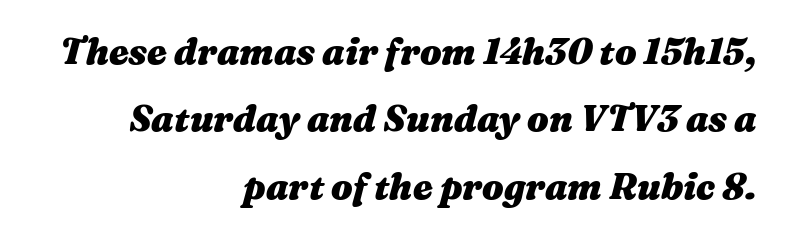
The image shows 36 px heavy, wide type, italic (leaning right); set right-aligned, line spacing 1.87x, normal letter spacing, not underlined; medium stroke contrast and a medium x-height.
